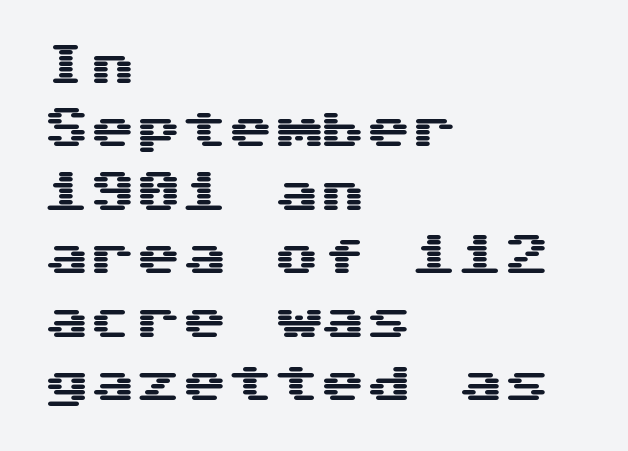
Clear beneath every line of the passage. Normally led — the rows are evenly, conventionally spaced. The lettering holds an erect, upright posture throughout. This sample uses plain, unmodified letter spacing. Which margin do the lines hug? The left one — the right edge is uneven. Each letter's strokes conclude bluntly, with no projecting serifs.
